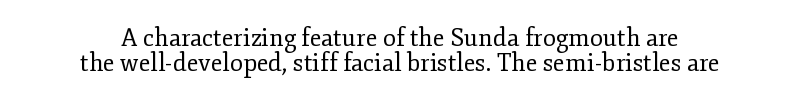
This sample uses plain, unmodified letter spacing. Baseline-to-baseline distance is barely more than the letter height. Vertical strokes here are truly vertical. Beneath every word, the page is bare.
